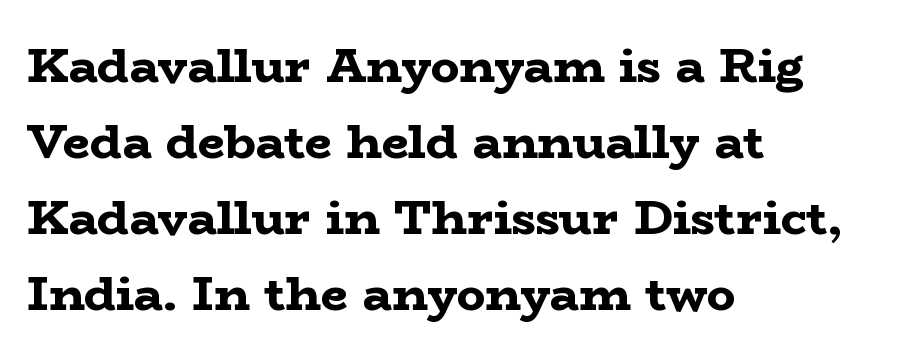
Is this a fixed-width face? No — the glyphs have proportional, varying widths. Yep, those are serifs on the letters. Every stem runs plumb, perpendicular to the baseline. The passage shown is emphatically bold. Is the block centered? No — it sits flush against the left margin.
